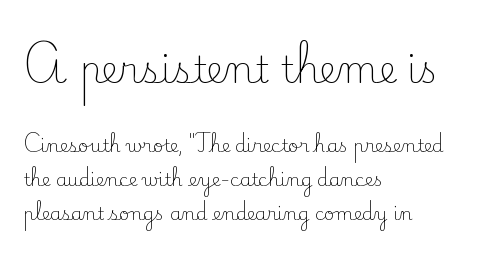
Ascenders rise straight up at ninety degrees. Underlining? Definitely not there. Examine the stroke ends and you'll spot serifs. On a weight scale, this lands at 450 or below. In CSS terms this would be text-align: left.
